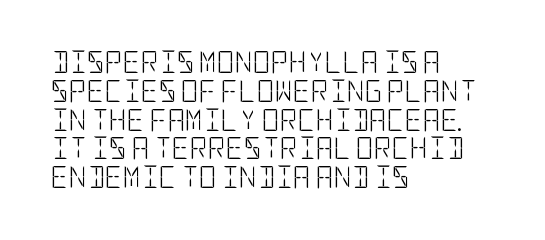
The image shows 22 px text type, upright; set left-aligned, normal line spacing (1.31x), normal letter spacing, not underlined.
